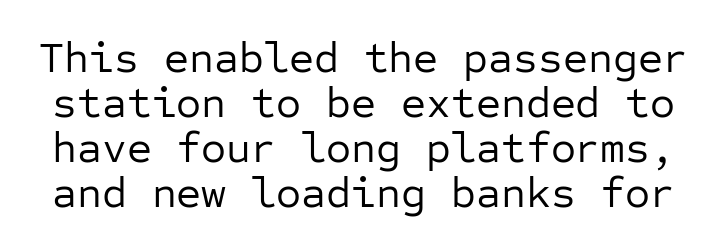
Q: Is the text bold? A: No.
Q: Is the text italic (slanted)? A: No, it is upright.
Q: Is the typeface a serif or a sans-serif typeface? A: Sans-serif.
Q: Is the text underlined? A: No.
Q: Is the spacing between letters normal or unusually wide? A: Normal.
Q: Is the spacing between lines tight, normal or loose? A: Tight.
Q: Width (condensed, normal, or wide)? A: Normal.
Q: Stroke contrast? A: Low.
Q: x-height? A: Medium.
Q: Monospaced? A: Yes.
